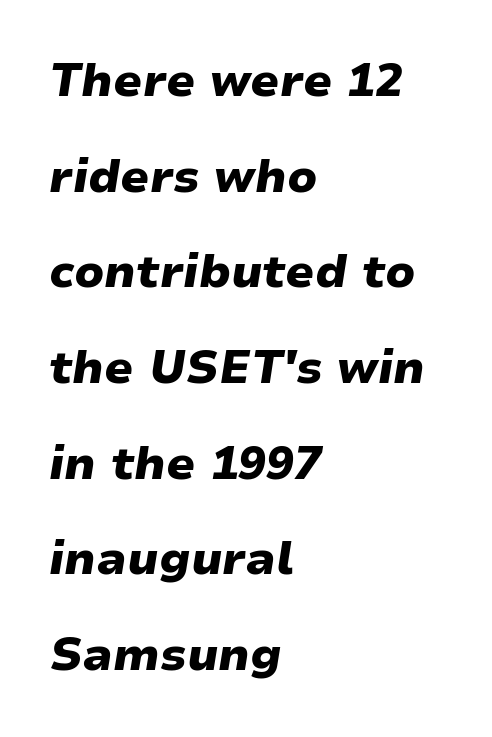
{"italic": "yes", "lean": "right", "slant_degrees": 9, "bold": "yes", "weight": "heavy", "width": "wide", "stroke_contrast": "low", "x_height": "medium", "monospaced": "no", "underline": "no", "align": "left", "line_spacing": "loose", "line_spacing_ratio": 2.08, "letter_spacing": "normal", "letter_spacing_em": 0.0, "glyph_px": 46}
